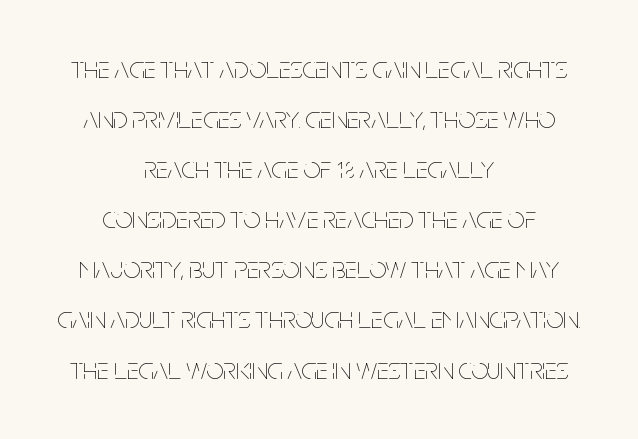
The image shows 30 px thin, condensed type, upright; set centered, normal line spacing (1.67x), normal letter spacing, not underlined; low stroke contrast and a large x-height.
